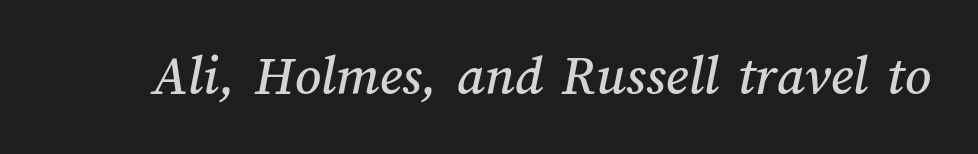
Q: Is the text underlined? A: No.
Q: Is the spacing between letters normal or unusually wide? A: Normal.
Q: Width (condensed, normal, or wide)? A: Normal.
Q: Stroke contrast? A: Medium.
Q: x-height? A: Medium.
Q: Monospaced? A: No.
